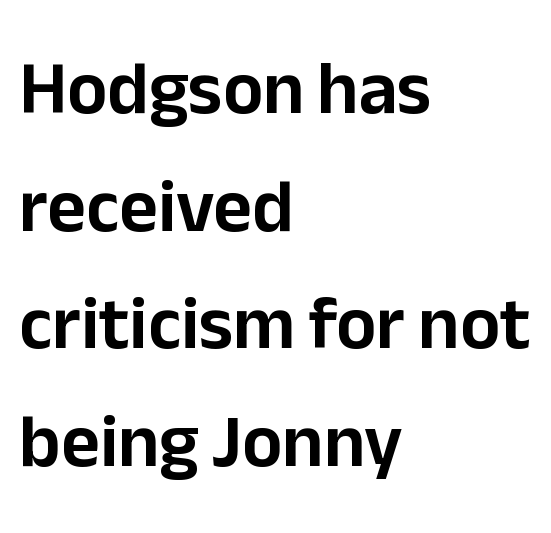
Q: Is the text italic (slanted)? A: No, it is upright.
Q: Is the typeface a serif or a sans-serif typeface? A: Sans-serif.
Q: Is the text underlined? A: No.
Q: How is the paragraph aligned? A: Left-aligned.
Q: Is the spacing between letters normal or unusually wide? A: Normal.
Q: Is the spacing between lines tight, normal or loose? A: Normal.
Q: Width (condensed, normal, or wide)? A: Normal.
Q: Stroke contrast? A: Low.
Q: x-height? A: Medium.
Q: Monospaced? A: No.
